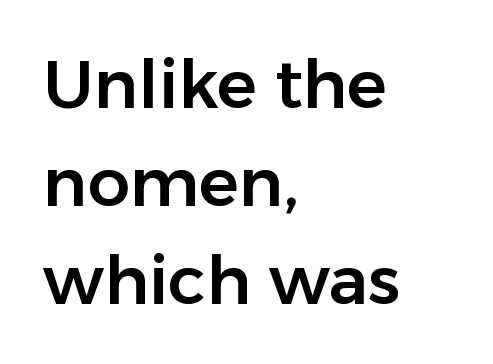
Q: Is the text italic (slanted)? A: No, it is upright.
Q: Is the typeface a serif or a sans-serif typeface? A: Sans-serif.
Q: Is the text underlined? A: No.
Q: How is the paragraph aligned? A: Left-aligned.
Q: Is the spacing between letters normal or unusually wide? A: Normal.
Q: Is the spacing between lines tight, normal or loose? A: Normal.
Q: Width (condensed, normal, or wide)? A: Normal.
Q: Stroke contrast? A: Low.
Q: x-height? A: Medium.
Q: Monospaced? A: No.
